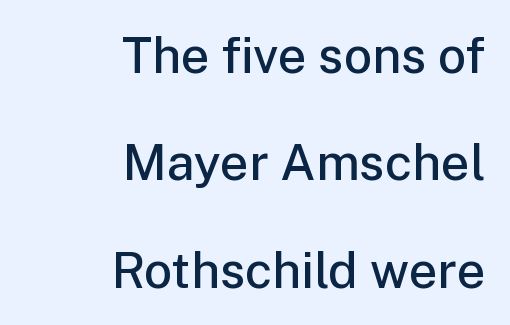
The image shows 50 px semibold sans-serif type, upright; set right-aligned, loose line spacing (2.15x), normal letter spacing, not underlined; low stroke contrast and a medium x-height.
